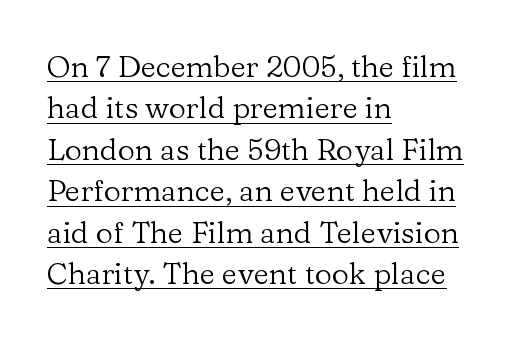
The image shows 30 px regular-weight serif type, upright; set left-aligned, normal line spacing (1.38x), normal letter spacing, underlined; low stroke contrast and a medium x-height.
